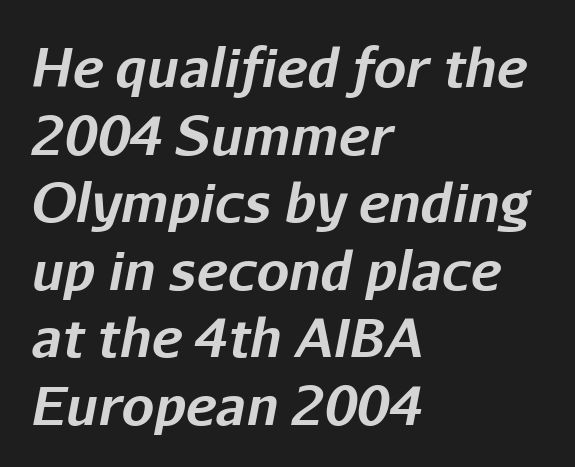
{"italic": "yes", "lean": "right", "slant_degrees": 11, "bold": "yes", "weight": "bold", "width": "normal", "stroke_contrast": "low", "x_height": "medium", "monospaced": "no", "underline": "no", "align": "left", "line_spacing": "normal", "line_spacing_ratio": 1.3, "letter_spacing": "normal", "letter_spacing_em": 0.0, "glyph_px": 52}
